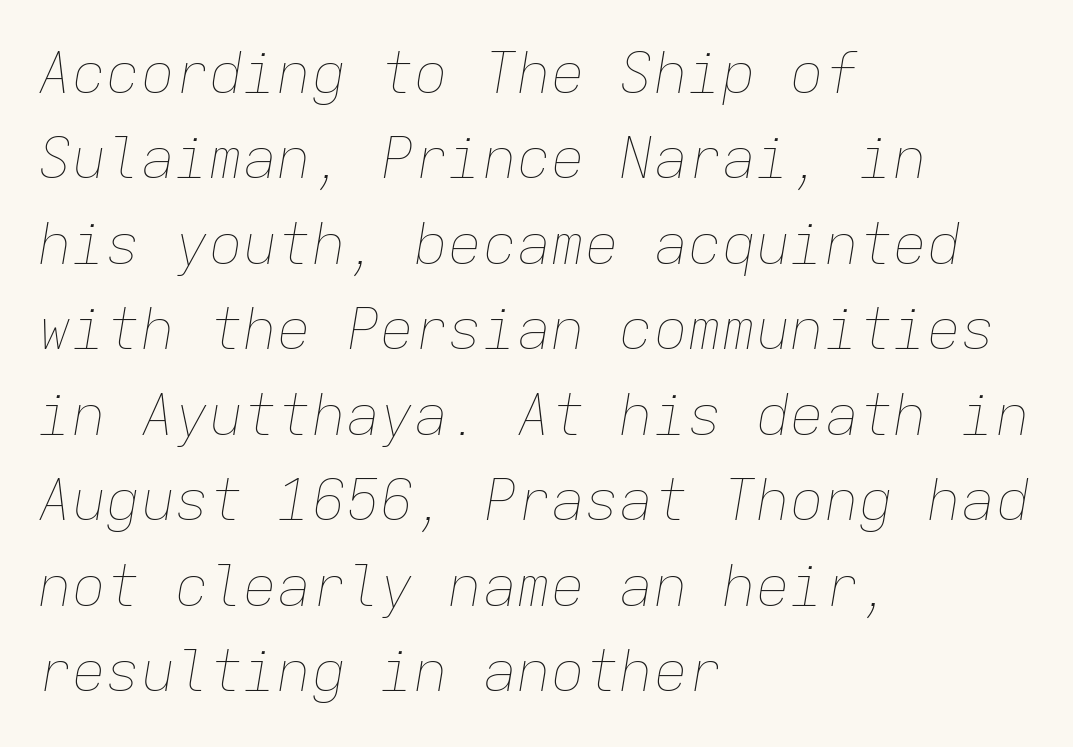
Q: Is the text bold? A: No.
Q: Is the text italic (slanted)? A: Yes, it leans right by about 9 degrees.
Q: Is the text underlined? A: No.
Q: How is the paragraph aligned? A: Left-aligned.
Q: Is the spacing between letters normal or unusually wide? A: Normal.
Q: Is the spacing between lines tight, normal or loose? A: Normal.
Q: Width (condensed, normal, or wide)? A: Normal.
Q: Stroke contrast? A: Low.
Q: x-height? A: Medium.
Q: Monospaced? A: Yes.
